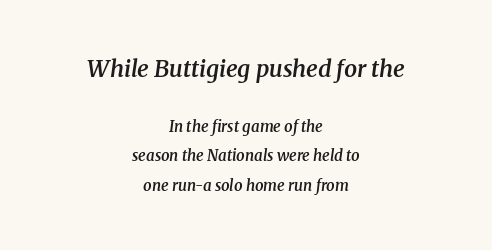
As a designer I'd log this as weight 600, semibold. This rendering features lettering with no underline. Larger block? The one above; the one below is distinctly smaller. The passage is arranged like a title page — every line centered. Default kerning and tracking; the words read as compact shapes. A typesetter would mark this as italic.
